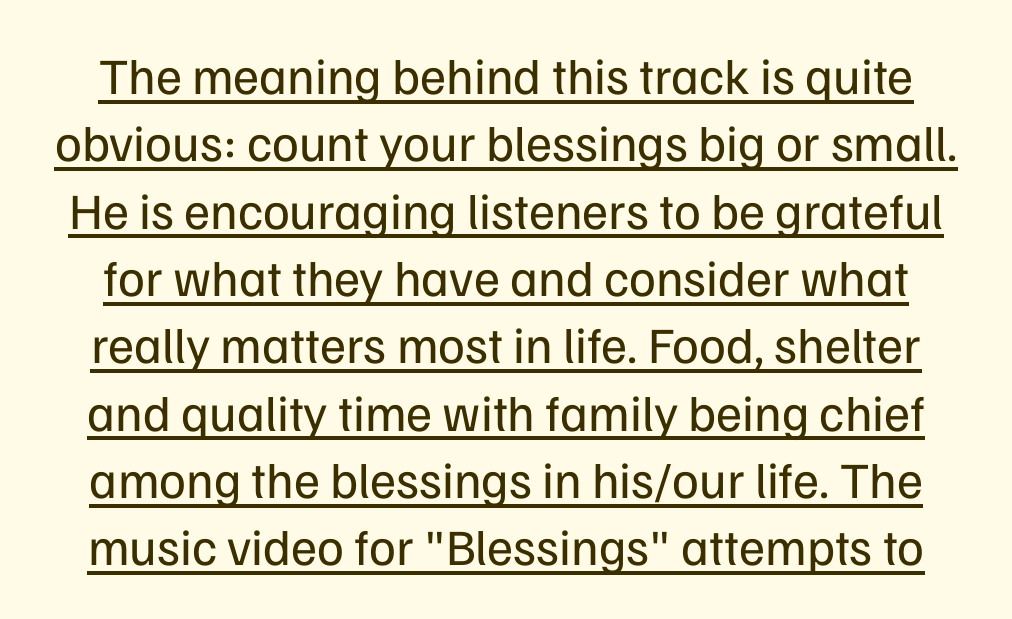
Italic? Not at all — the glyphs are vertical. Note the varied advance widths — an 'i' is clearly narrower than an 'm'. How would I describe the line gaps? Plain and ordinary. The font sits on the lighter half of the weight spectrum, regular included. In terms of letterform style, serifs are entirely absent.
